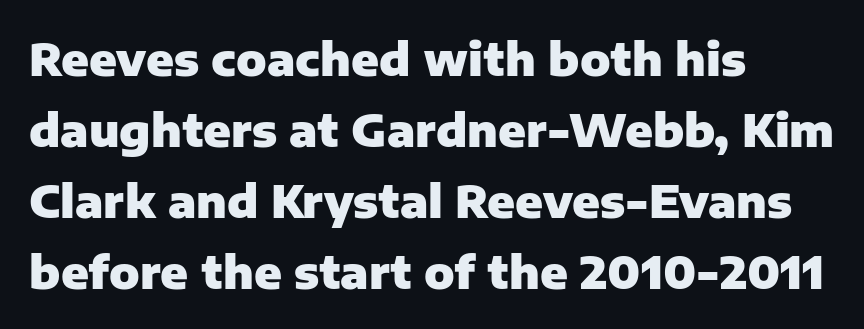
Q: Is the text bold? A: Yes.
Q: Is the text italic (slanted)? A: No, it is upright.
Q: Is the typeface a serif or a sans-serif typeface? A: Sans-serif.
Q: Is the text underlined? A: No.
Q: How is the paragraph aligned? A: Left-aligned.
Q: Is the spacing between letters normal or unusually wide? A: Normal.
Q: Is the spacing between lines tight, normal or loose? A: Normal.
Q: Width (condensed, normal, or wide)? A: Normal.
Q: Stroke contrast? A: Low.
Q: x-height? A: Medium.
Q: Monospaced? A: No.
